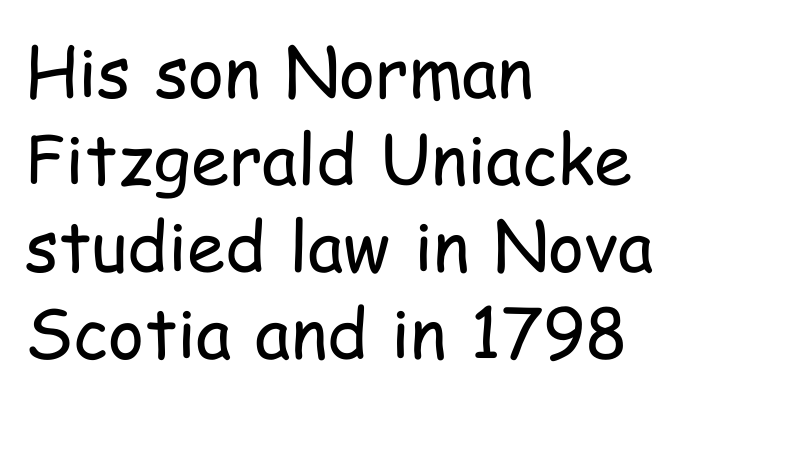
The image shows 69 px regular-weight, condensed sans-serif type, upright; set left-aligned, normal line spacing (1.26x), normal letter spacing, not underlined; low stroke contrast and a medium x-height.
